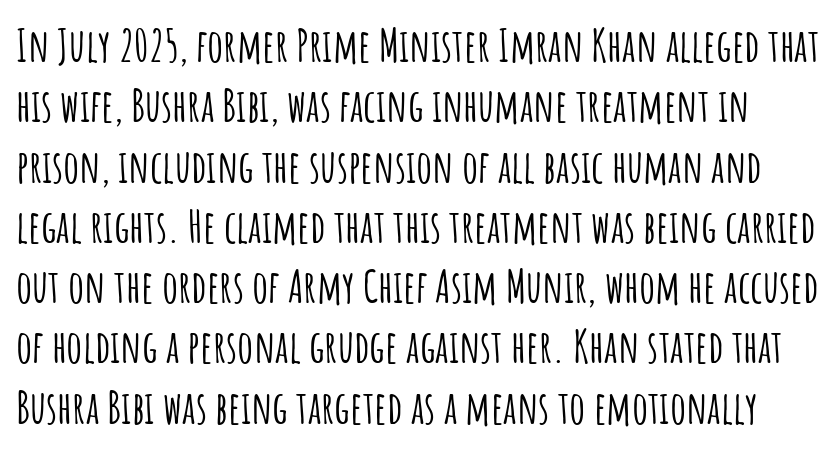
The image shows 45 px condensed sans-serif type, upright; set normal line spacing (1.34x), normal letter spacing, not underlined; low stroke contrast and a large x-height.
